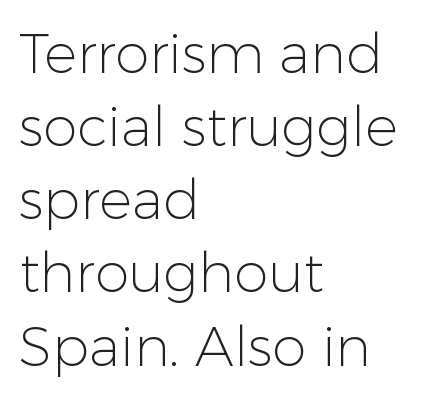
{"serif": "no", "italic": "no", "bold": "no", "weight": "light", "width": "normal", "stroke_contrast": "low", "x_height": "medium", "monospaced": "no", "underline": "no", "align": "left", "line_spacing": "normal", "line_spacing_ratio": 1.33, "letter_spacing": "normal", "letter_spacing_em": 0.0, "glyph_px": 55}
